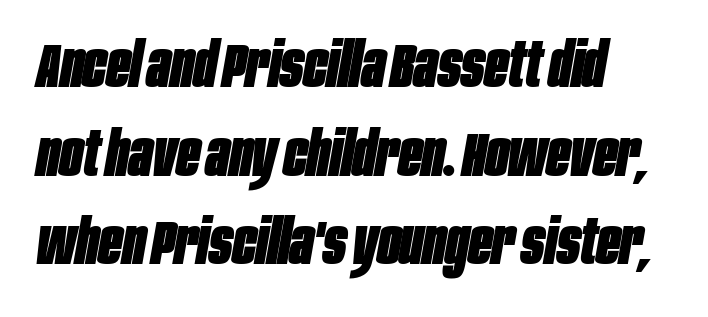
Anything drawn beneath the words? Only blank space. This sample has the flowing, uneven cadence of proportional lettering. A full-strength bold gives these letters their thick strokes. In terms of leading, this rendering sits right in the middle. A student would call this left alignment; a typographer would say flush left, rag right. Tracking value appears to be zero — textbook default spacing.
